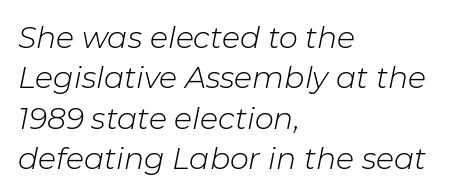
Q: Is the text bold? A: No.
Q: Is the text italic (slanted)? A: Yes, it leans right by about 11 degrees.
Q: Is the text underlined? A: No.
Q: How is the paragraph aligned? A: Left-aligned.
Q: Is the spacing between letters normal or unusually wide? A: Normal.
Q: Is the spacing between lines tight, normal or loose? A: Normal.
Q: Width (condensed, normal, or wide)? A: Normal.
Q: Stroke contrast? A: Low.
Q: x-height? A: Medium.
Q: Monospaced? A: No.
